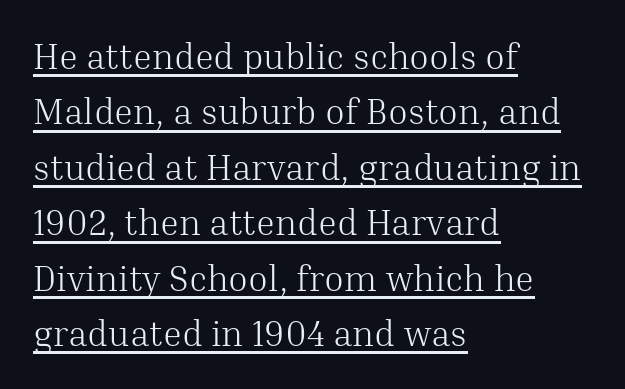
Teacher's note: observe the even left margin — that is flush-left alignment. This is not heavy type; no bold has been used. Quick note: not italic, upright. The rendering uses natural spacing where letterforms have individual widths. This rendering employs a face with finishing strokes, i.e., a serif.
